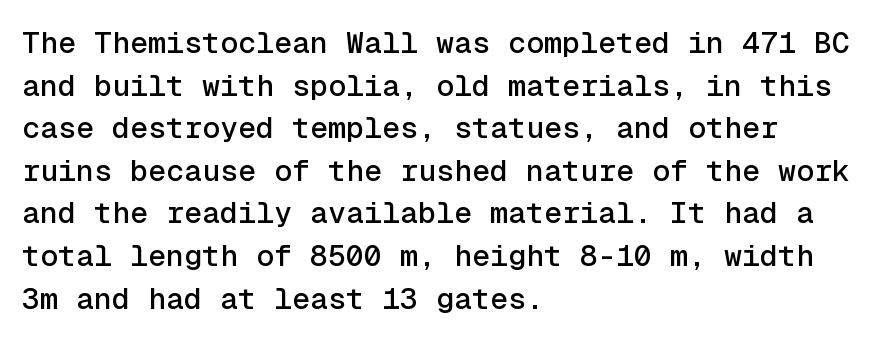
The image shows 30 px sans-serif type, upright, monospaced; set left-aligned, normal line spacing (1.42x), normal letter spacing, not underlined; a medium x-height.
